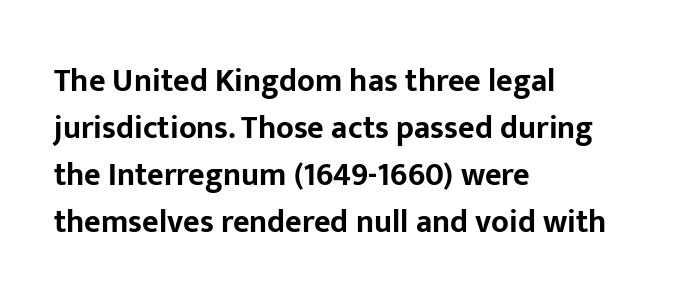
Pretty heavy lettering here — definitely bold. A typesetter would mark this as roman, not italic. Classification — sans serif. Varying glyph widths throughout — classic text-font behaviour.
